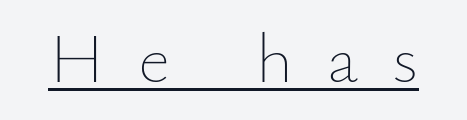
Q: Is the text bold? A: No.
Q: Is the text italic (slanted)? A: No, it is upright.
Q: Is the text underlined? A: Yes.
Q: Is the spacing between letters normal or unusually wide? A: Unusually wide.
Q: Width (condensed, normal, or wide)? A: Normal.
Q: Stroke contrast? A: Low.
Q: x-height? A: Small.
Q: Monospaced? A: No.
